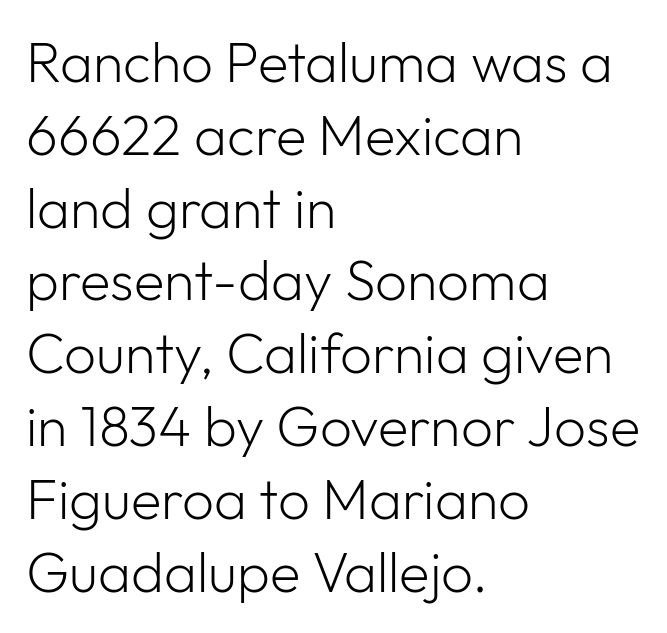
Q: Is the text bold? A: No.
Q: Is the text italic (slanted)? A: No, it is upright.
Q: Is the typeface a serif or a sans-serif typeface? A: Sans-serif.
Q: Is the text underlined? A: No.
Q: How is the paragraph aligned? A: Left-aligned.
Q: Is the spacing between letters normal or unusually wide? A: Normal.
Q: Is the spacing between lines tight, normal or loose? A: Normal.
Q: Width (condensed, normal, or wide)? A: Normal.
Q: Stroke contrast? A: Low.
Q: x-height? A: Medium.
Q: Monospaced? A: No.
